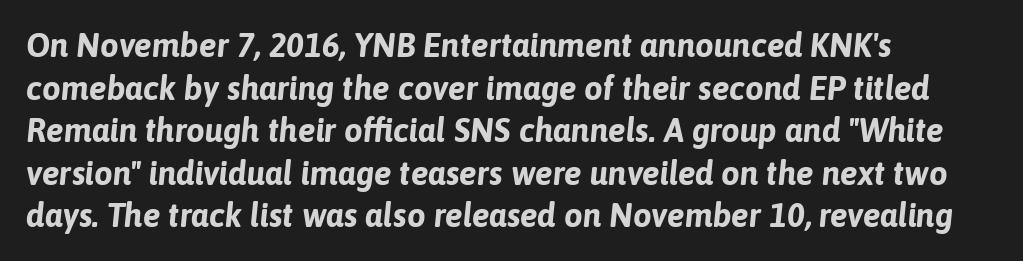
The image shows 33 px bold type, italic (leaning right); set left-aligned, normal line spacing (1.29x), normal letter spacing, not underlined; low stroke contrast and a medium x-height.
